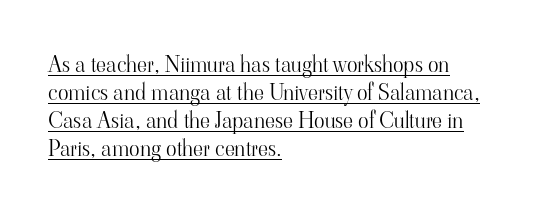
Q: Is the text bold? A: No.
Q: Is the text italic (slanted)? A: No, it is upright.
Q: Is the text underlined? A: Yes.
Q: How is the paragraph aligned? A: Left-aligned.
Q: Is the spacing between letters normal or unusually wide? A: Normal.
Q: Is the spacing between lines tight, normal or loose? A: Normal.
